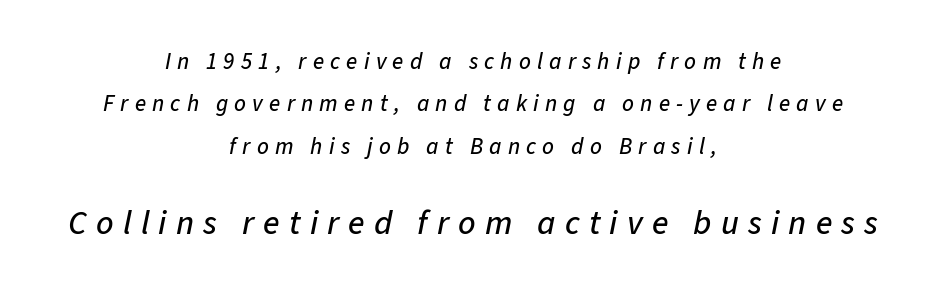
The image shows 34 px text type, italic (leaning right); set centered, line spacing 1.84x, unusually wide letter spacing (+0.27 em), not underlined; the second (bottom) block is 1.48x larger; low stroke contrast and a medium x-height.
